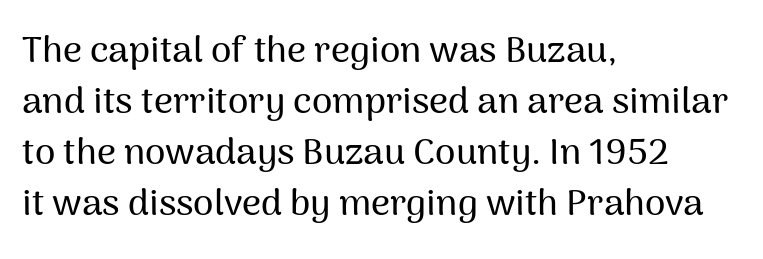
The image shows 37 px sans-serif type, upright; set left-aligned, normal line spacing (1.38x), normal letter spacing, not underlined; medium stroke contrast and a medium x-height.
